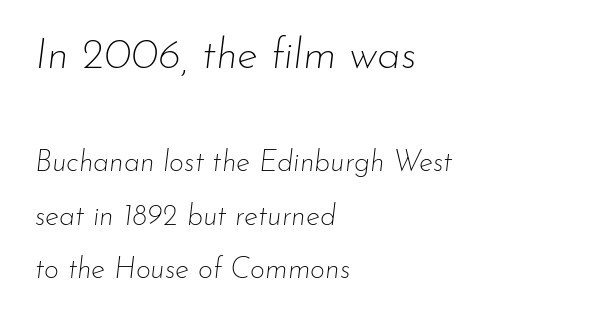
Q: Is the text bold? A: No.
Q: Is the text italic (slanted)? A: Yes, it leans right by about 7 degrees.
Q: Is the text underlined? A: No.
Q: How is the paragraph aligned? A: Left-aligned.
Q: Is the spacing between letters normal or unusually wide? A: Normal.
Q: Which block of text is set in a larger size, the first (top) or the second (bottom)? A: The first (top) one.
Q: Width (condensed, normal, or wide)? A: Normal.
Q: Stroke contrast? A: Low.
Q: x-height? A: Small.
Q: Monospaced? A: No.
